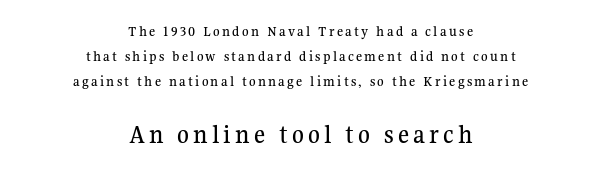
Q: Is the text italic (slanted)? A: No, it is upright.
Q: Is the text underlined? A: No.
Q: How is the paragraph aligned? A: Centered.
Q: Is the spacing between lines tight, normal or loose? A: Normal.
Q: Which block of text is set in a larger size, the first (top) or the second (bottom)? A: The second (bottom) one.
